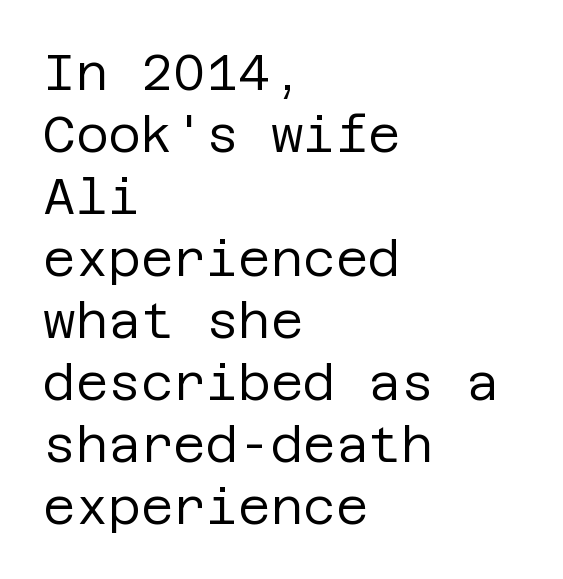
Q: Is the text bold? A: No.
Q: Is the text italic (slanted)? A: No, it is upright.
Q: Is the typeface a serif or a sans-serif typeface? A: Sans-serif.
Q: Is the text underlined? A: No.
Q: How is the paragraph aligned? A: Left-aligned.
Q: Is the spacing between letters normal or unusually wide? A: Normal.
Q: Width (condensed, normal, or wide)? A: Normal.
Q: Stroke contrast? A: Low.
Q: x-height? A: Large.
